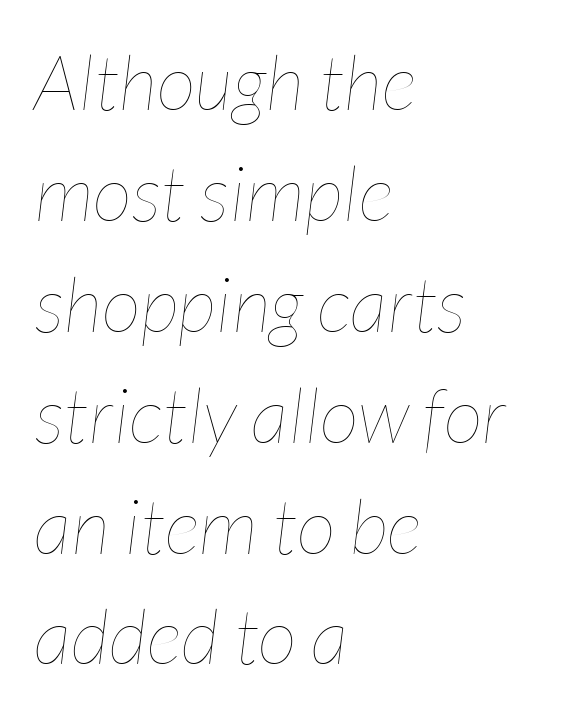
The image shows 77 px thin, condensed type, italic (leaning right); set left-aligned, normal line spacing (1.44x), normal letter spacing, not underlined; low stroke contrast and a medium x-height.
